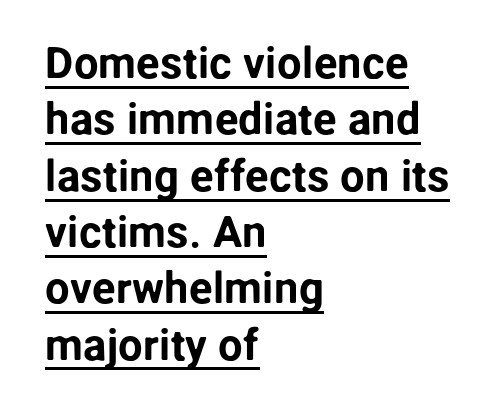
The image shows 44 px sans-serif type, upright; set left-aligned, normal line spacing (1.28x), normal letter spacing, underlined; low stroke contrast and a medium x-height.
